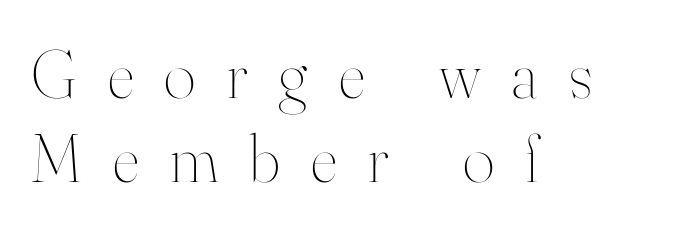
The image shows 68 px thin type, upright; set left-aligned, line spacing 1.23x, unusually wide letter spacing (+0.46 em), not underlined; high stroke contrast and a small x-height.
